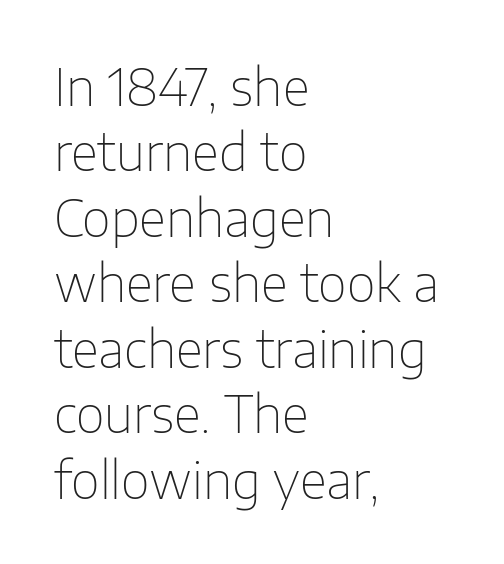
The typeface chosen for these lines omits serifs. The specimen omits any rule beneath the text block's lines. Whoever set this chose a conventional vertical rhythm. The font sits on the lighter half of the weight spectrum, regular included. The rag falls on the right side of this text block. The type sits square on the baseline with zero lean.
